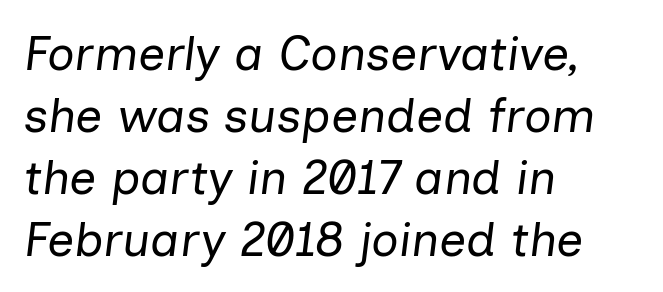
Does the copy run flush right? No — it runs flush left. Does the leading feel generous? No, just average. These lines are rendered in a variable-pitch font. Between one letter and the next there's only the usual sliver of space. Glance below the letters and you will spot only blank space. Italic: yes, the glyphs are oblique.
